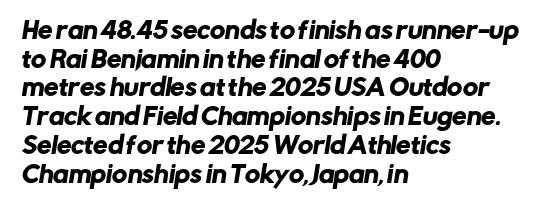
Teacher's note: observe the even left margin — that is flush-left alignment. Students, observe: this is what conventionally led text looks like. A clean baseline with only descenders dipping below it. Each word holds together tightly as a unit, with standard inter-letter gaps.
